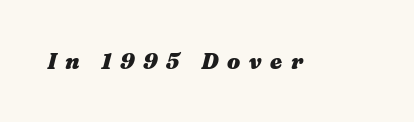
{"italic": "yes", "lean": "right", "slant_degrees": 16, "bold": "yes", "underline": "no", "letter_spacing": "wide", "letter_spacing_em": 0.39, "glyph_px": 22}
